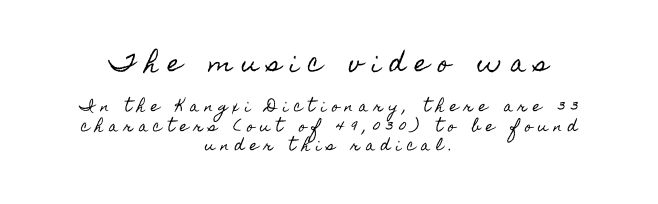
{"underline": "no", "align": "center", "line_spacing": "normal", "line_spacing_ratio": 1.41, "letter_spacing": "wide", "letter_spacing_em": 0.41, "larger_block": "first", "size_ratio": 1.64, "glyph_px": 23}
